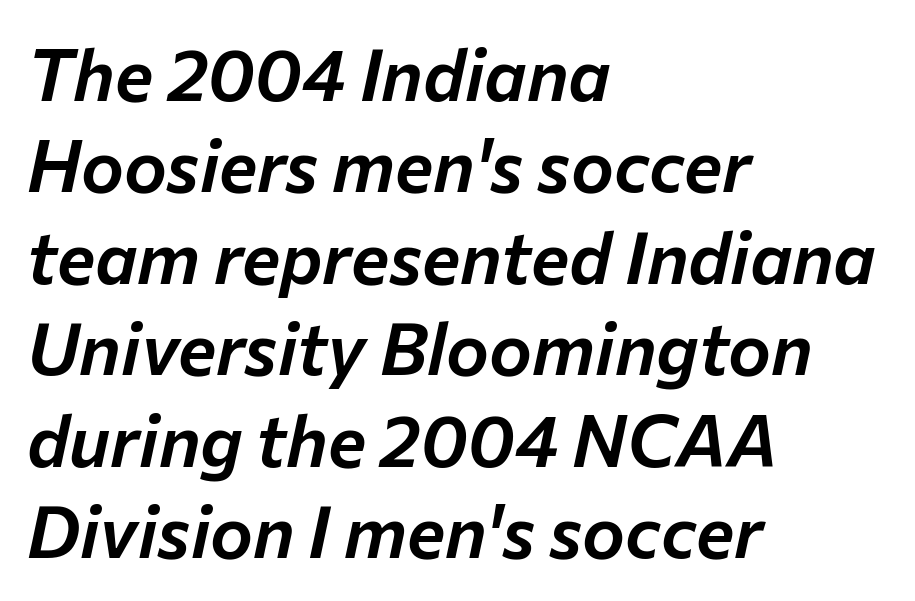
{"italic": "yes", "lean": "right", "slant_degrees": 12, "width": "normal", "stroke_contrast": "low", "x_height": "medium", "monospaced": "no", "underline": "no", "align": "left", "line_spacing": "normal", "line_spacing_ratio": 1.27, "letter_spacing": "normal", "letter_spacing_em": 0.0, "glyph_px": 72}
